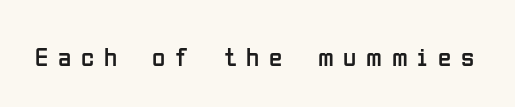
The image shows 27 px text type, upright; set unusually wide letter spacing (+0.36 em), not underlined.
